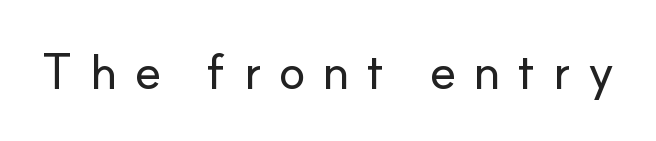
Characters follow at a spacing far wider than the type designer built in. Quick note: not italic, upright. Examine the stroke ends and you'll find no serifs. Varying glyph widths throughout — classic text-font behaviour. The area under the type is left untouched.
